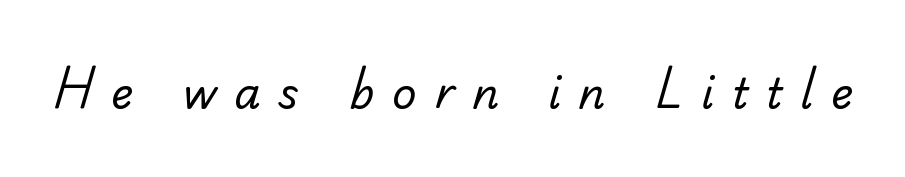
Q: Is the text bold? A: No.
Q: Is the typeface a serif or a sans-serif typeface? A: Serif.
Q: Is the text underlined? A: No.
Q: Is the spacing between letters normal or unusually wide? A: Unusually wide.
Q: Width (condensed, normal, or wide)? A: Normal.
Q: Stroke contrast? A: Low.
Q: x-height? A: Small.
Q: Monospaced? A: No.
